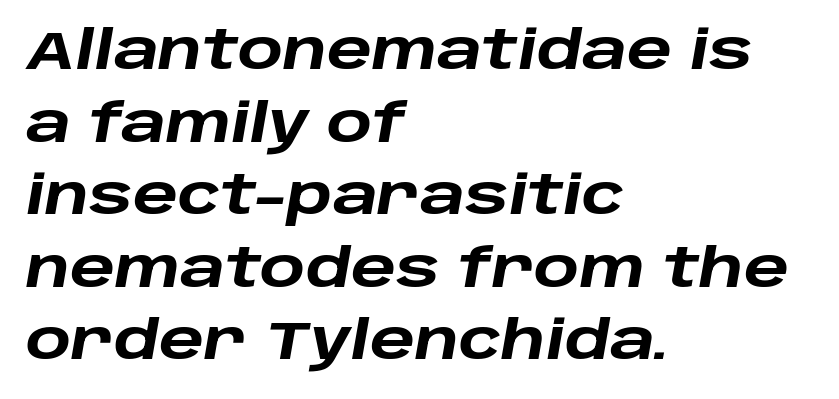
The image shows 53 px heavy, wide type, italic (leaning right); set left-aligned, normal line spacing (1.37x), normal letter spacing, not underlined; low stroke contrast and a large x-height.
